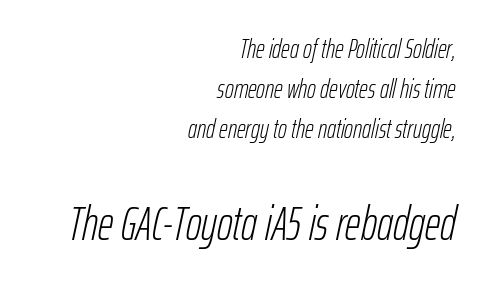
Q: Is the text bold? A: No.
Q: Is the text italic (slanted)? A: Yes, it leans right by about 12 degrees.
Q: Is the text underlined? A: No.
Q: How is the paragraph aligned? A: Right-aligned.
Q: Is the spacing between letters normal or unusually wide? A: Normal.
Q: Is the spacing between lines tight, normal or loose? A: Normal.
Q: Which block of text is set in a larger size, the first (top) or the second (bottom)? A: The second (bottom) one.
Q: Width (condensed, normal, or wide)? A: Condensed.
Q: Stroke contrast? A: Low.
Q: x-height? A: Medium.
Q: Monospaced? A: No.
